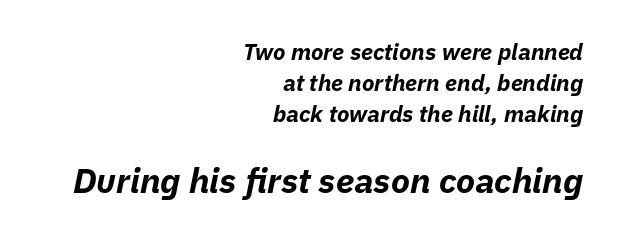
The image shows 35 px bold type, italic (leaning right); set right-aligned, normal line spacing (1.35x), normal letter spacing, not underlined; the second (bottom) block is 1.52x larger; low stroke contrast and a medium x-height.
